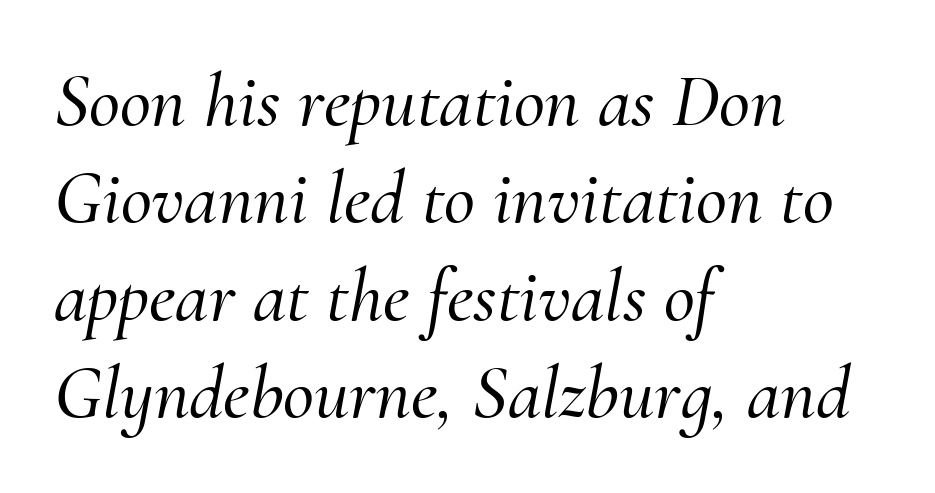
Q: Is the text italic (slanted)? A: Yes, it leans right by about 10 degrees.
Q: Is the typeface a serif or a sans-serif typeface? A: Serif.
Q: Is the text underlined? A: No.
Q: How is the paragraph aligned? A: Left-aligned.
Q: Is the spacing between letters normal or unusually wide? A: Normal.
Q: Is the spacing between lines tight, normal or loose? A: Normal.
Q: Width (condensed, normal, or wide)? A: Normal.
Q: Stroke contrast? A: Medium.
Q: x-height? A: Small.
Q: Monospaced? A: No.
